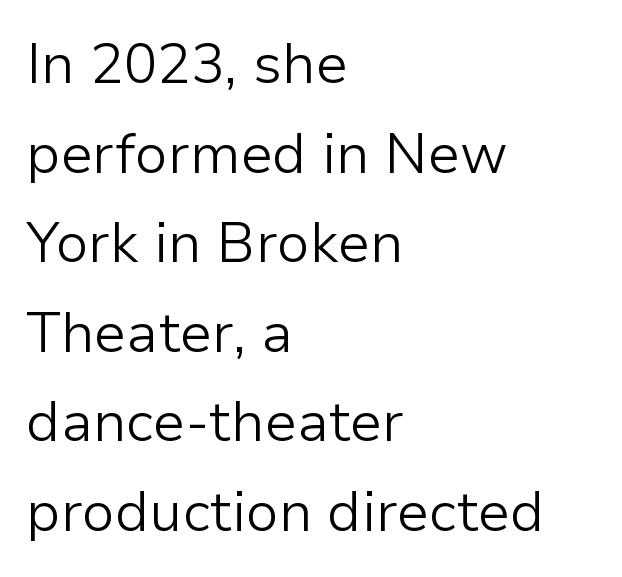
Q: Is the text bold? A: No.
Q: Is the text italic (slanted)? A: No, it is upright.
Q: Is the typeface a serif or a sans-serif typeface? A: Sans-serif.
Q: Is the text underlined? A: No.
Q: How is the paragraph aligned? A: Left-aligned.
Q: Is the spacing between letters normal or unusually wide? A: Normal.
Q: Is the spacing between lines tight, normal or loose? A: Normal.
Q: Width (condensed, normal, or wide)? A: Normal.
Q: Stroke contrast? A: Low.
Q: x-height? A: Medium.
Q: Monospaced? A: No.
